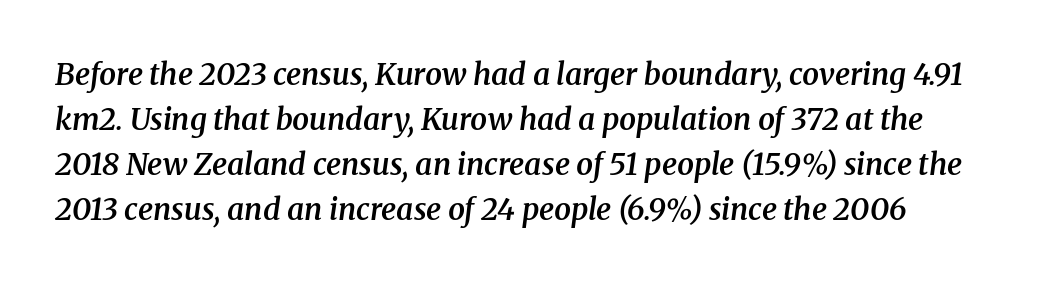
Q: Is the text bold? A: Semi-bold.
Q: Is the text italic (slanted)? A: Yes, it leans right by about 8 degrees.
Q: Is the typeface a serif or a sans-serif typeface? A: Serif.
Q: Is the text underlined? A: No.
Q: Is the spacing between letters normal or unusually wide? A: Normal.
Q: Is the spacing between lines tight, normal or loose? A: Normal.
Q: Width (condensed, normal, or wide)? A: Normal.
Q: Stroke contrast? A: Medium.
Q: x-height? A: Medium.
Q: Monospaced? A: No.
